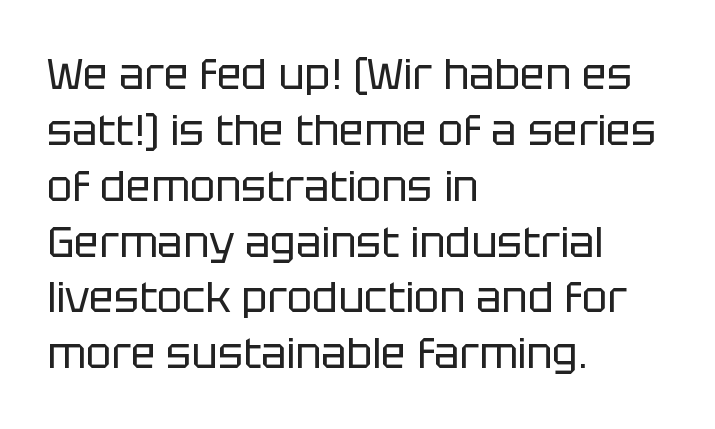
Q: Is the text bold? A: No.
Q: Is the text italic (slanted)? A: No, it is upright.
Q: Is the typeface a serif or a sans-serif typeface? A: Sans-serif.
Q: Is the text underlined? A: No.
Q: How is the paragraph aligned? A: Left-aligned.
Q: Is the spacing between letters normal or unusually wide? A: Normal.
Q: Is the spacing between lines tight, normal or loose? A: Normal.
Q: Width (condensed, normal, or wide)? A: Normal.
Q: Stroke contrast? A: Low.
Q: x-height? A: Large.
Q: Monospaced? A: No.
